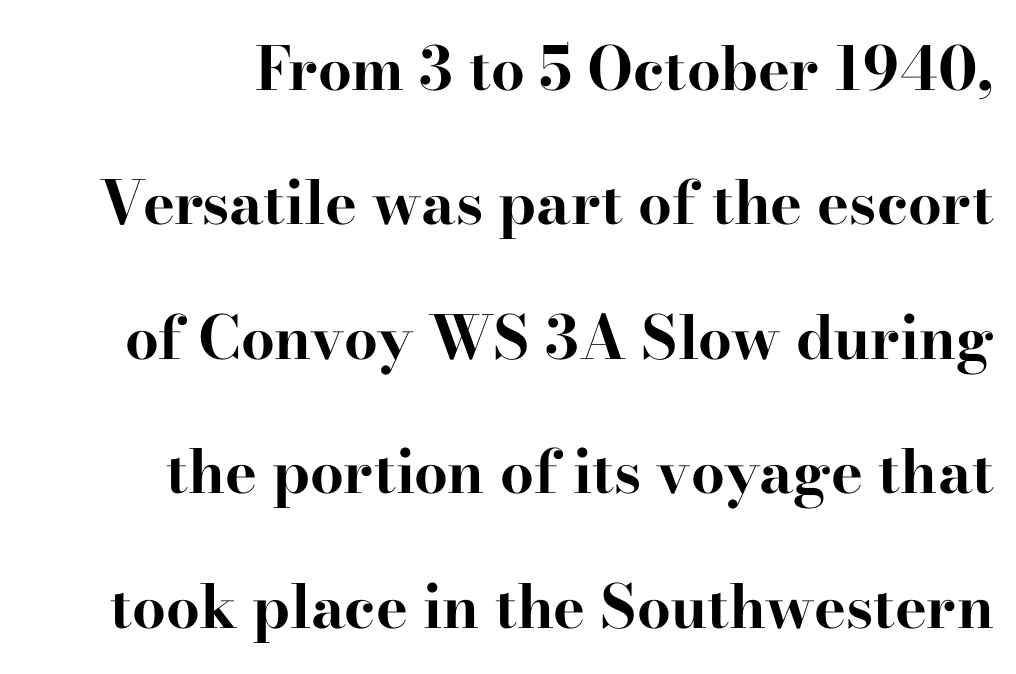
Q: Is the text bold? A: Yes.
Q: Is the text italic (slanted)? A: No, it is upright.
Q: Is the typeface a serif or a sans-serif typeface? A: Serif.
Q: Is the text underlined? A: No.
Q: Is the spacing between letters normal or unusually wide? A: Normal.
Q: Is the spacing between lines tight, normal or loose? A: Loose.
Q: Width (condensed, normal, or wide)? A: Wide.
Q: Stroke contrast? A: High.
Q: x-height? A: Small.
Q: Monospaced? A: No.
